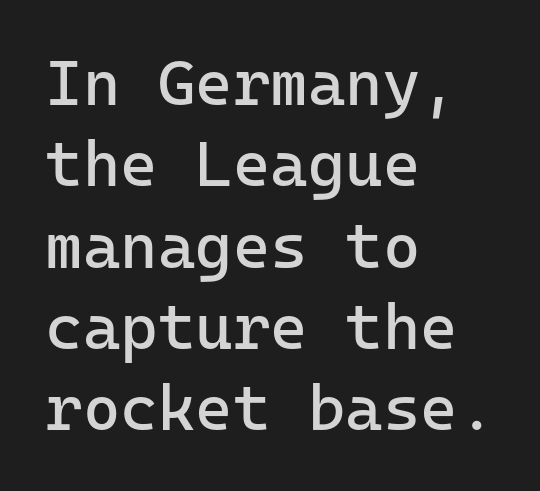
The string is rendered with underlining switched off. Think of a typewriter: that constant character pitch is what you see here. Is the type heavy? It reads as light-to-regular instead. Is there much room between lines? A standard amount, neither cramped nor airy.
